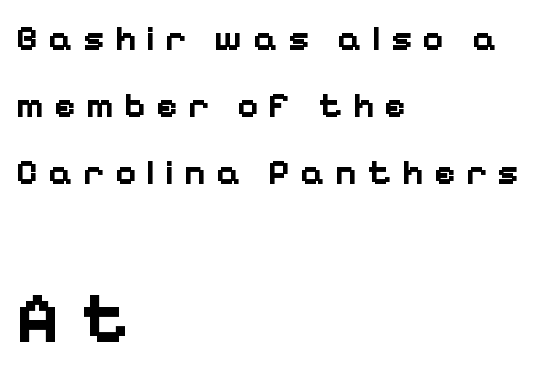
Q: Is the text bold? A: Yes.
Q: Is the text italic (slanted)? A: No, it is upright.
Q: Is the typeface a serif or a sans-serif typeface? A: Sans-serif.
Q: Is the text underlined? A: No.
Q: How is the paragraph aligned? A: Left-aligned.
Q: Is the spacing between letters normal or unusually wide? A: Unusually wide.
Q: Which block of text is set in a larger size, the first (top) or the second (bottom)? A: The second (bottom) one.
Q: Width (condensed, normal, or wide)? A: Normal.
Q: Stroke contrast? A: Low.
Q: x-height? A: Medium.
Q: Monospaced? A: No.
